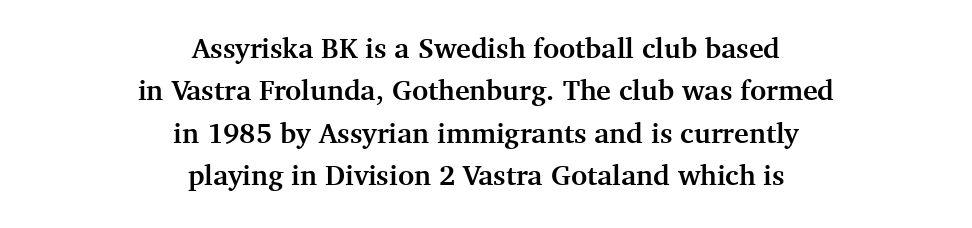
{"serif": "yes", "italic": "no", "bold": "yes", "weight": "semibold", "width": "normal", "stroke_contrast": "medium", "x_height": "medium", "monospaced": "no", "underline": "no", "align": "center", "line_spacing": "normal", "line_spacing_ratio": 1.51, "letter_spacing": "normal", "letter_spacing_em": 0.0, "glyph_px": 28}
